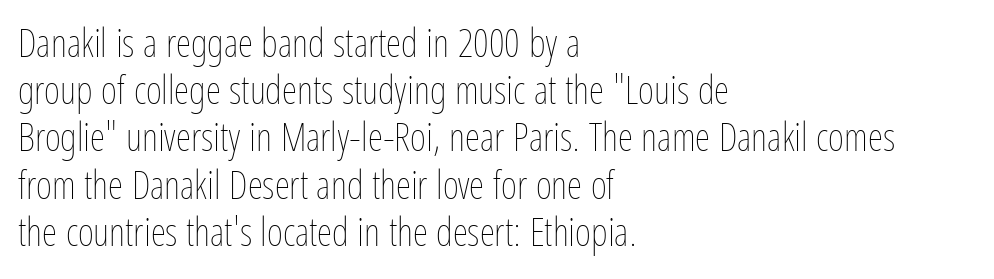
{"italic": "no", "bold": "no", "weight": "thin", "width": "condensed", "stroke_contrast": "low", "x_height": "medium", "monospaced": "no", "underline": "no", "align": "left", "line_spacing_ratio": 1.21, "letter_spacing": "normal", "letter_spacing_em": 0.0, "glyph_px": 39}
